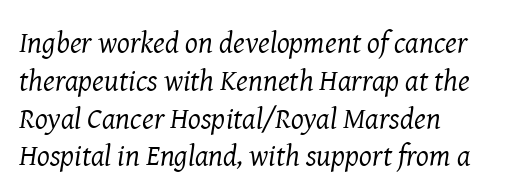
Every character sits at an angle, as italics do. The face used here is rendered with its standard letterfit. Weight: not bold — regular or lighter. The rag falls on the right side of this text block. Honestly, there is no underline to notice here at all.
